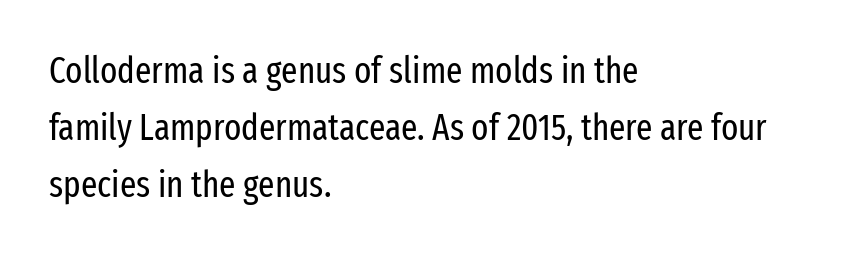
{"serif": "no", "italic": "no", "bold": "no", "weight": "regular", "width": "condensed", "stroke_contrast": "low", "x_height": "medium", "monospaced": "no", "underline": "no", "align": "left", "line_spacing": "normal", "line_spacing_ratio": 1.59, "letter_spacing": "normal", "letter_spacing_em": 0.0, "glyph_px": 36}
